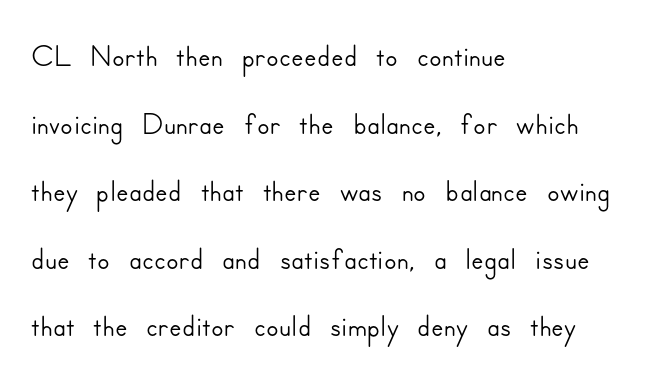
The type sits square on the baseline with zero lean. The passage shown is typed in a proportional face where columns would drift. This sample is left-justified, so line endings fall wherever the words run out. Between one letter and the next there's only the usual sliver of space. The face used here is a sans, in the tradition of grotesques and geometrics.
